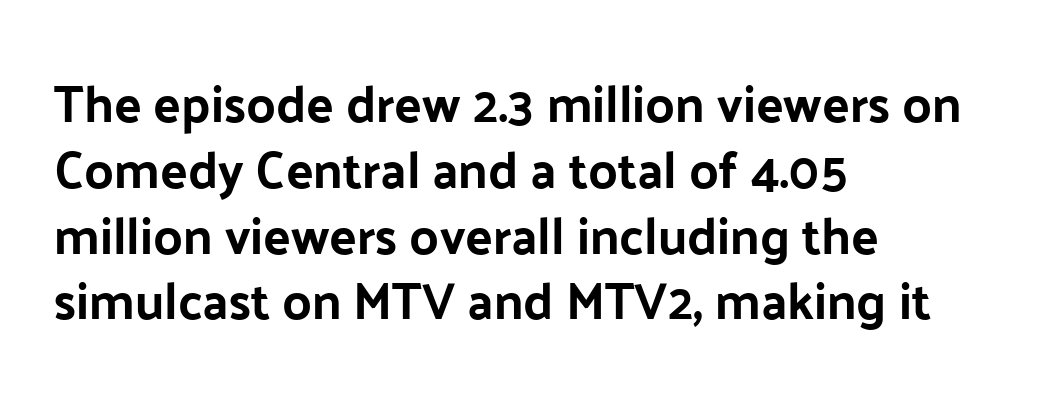
The image shows 51 px sans-serif type, upright; set left-aligned, normal line spacing (1.29x), normal letter spacing, not underlined; low stroke contrast and a medium x-height.
